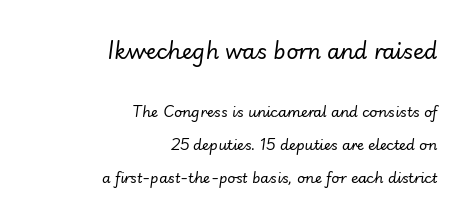
Q: Is the text bold? A: No.
Q: Is the text italic (slanted)? A: Yes, it leans right by about 7 degrees.
Q: Is the text underlined? A: No.
Q: How is the paragraph aligned? A: Right-aligned.
Q: Is the spacing between letters normal or unusually wide? A: Normal.
Q: Is the spacing between lines tight, normal or loose? A: Loose.
Q: Which block of text is set in a larger size, the first (top) or the second (bottom)? A: The first (top) one.
